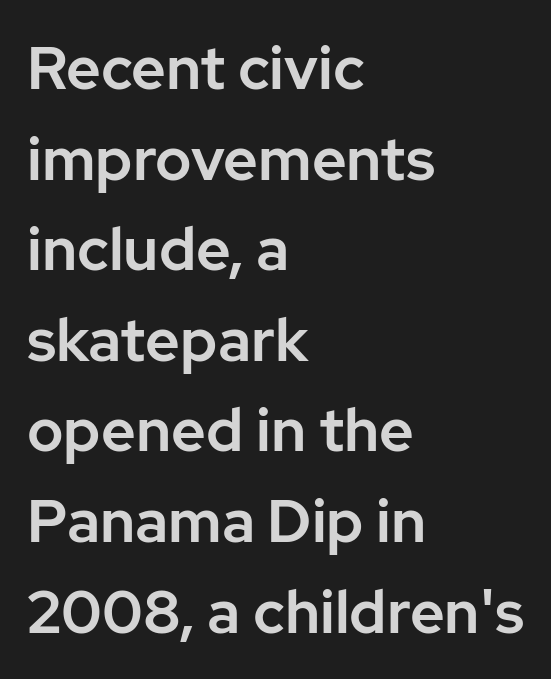
Q: Is the text italic (slanted)? A: No, it is upright.
Q: Is the typeface a serif or a sans-serif typeface? A: Sans-serif.
Q: Is the text underlined? A: No.
Q: How is the paragraph aligned? A: Left-aligned.
Q: Is the spacing between letters normal or unusually wide? A: Normal.
Q: Is the spacing between lines tight, normal or loose? A: Normal.
Q: Width (condensed, normal, or wide)? A: Normal.
Q: Stroke contrast? A: Low.
Q: x-height? A: Medium.
Q: Monospaced? A: No.
